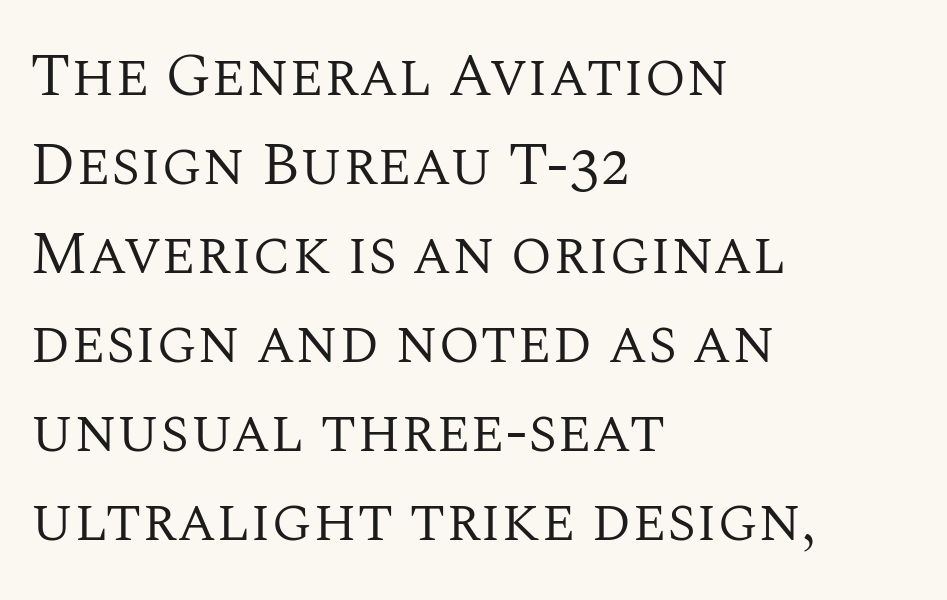
The image shows 61 px regular-weight serif type, upright; set left-aligned, normal line spacing (1.46x), normal letter spacing, not underlined; medium stroke contrast and a large x-height.
